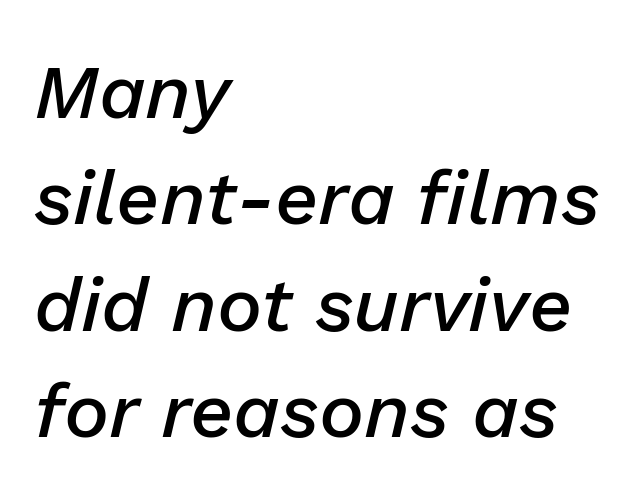
The image shows 76 px semibold type, italic (leaning right); set left-aligned, normal line spacing (1.4x), normal letter spacing, not underlined; low stroke contrast and a medium x-height.
